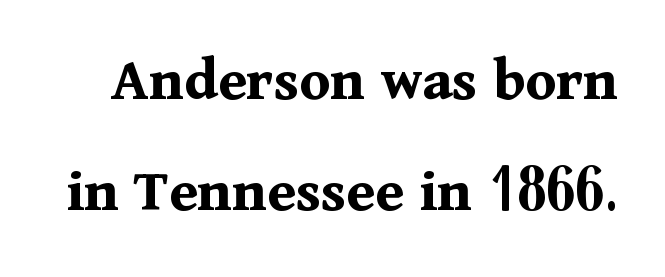
Proportional: the letters do not fall into vertical columns. Serifs: yes, visible at the terminals of the letterforms. The type sits square on the baseline with zero lean. Honestly, the letter spacing is just normal — you wouldn't notice it.
